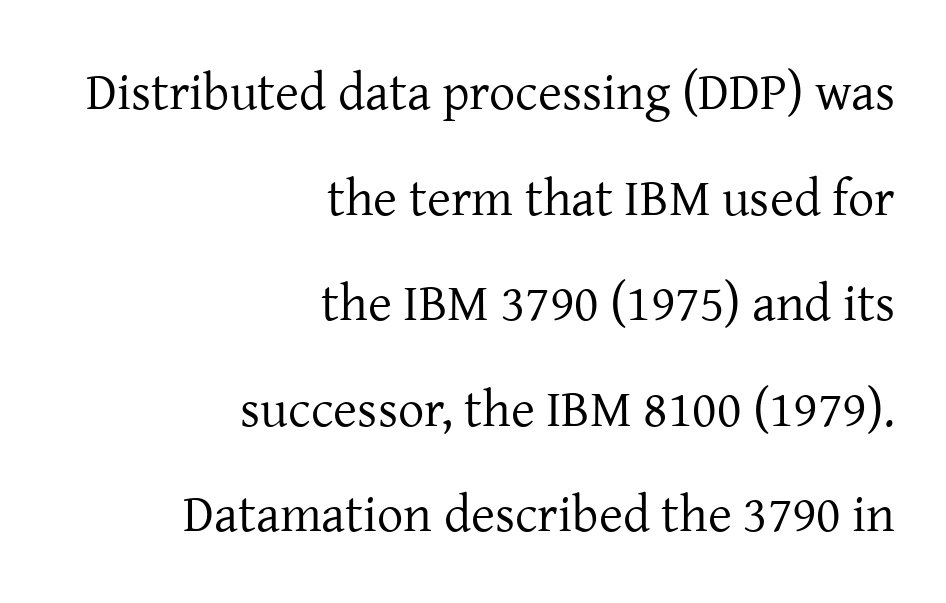
Small tapered or slab feet sit at the stroke ends, so this counts as serif. Character widths vary here, with narrow letters taking less room than wide ones. A typesetter would mark this as roman, not italic. The gaps between neighbouring characters are ordinary and unremarkable. The passage shown is not bold in any degree.
